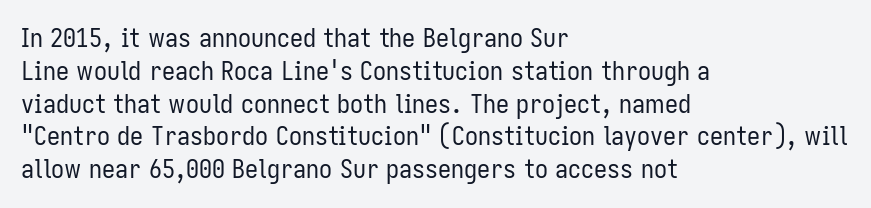
Q: Is the text bold? A: No.
Q: Is the text italic (slanted)? A: No, it is upright.
Q: Is the text underlined? A: No.
Q: How is the paragraph aligned? A: Left-aligned.
Q: Is the spacing between letters normal or unusually wide? A: Normal.
Q: Is the spacing between lines tight, normal or loose? A: Normal.
